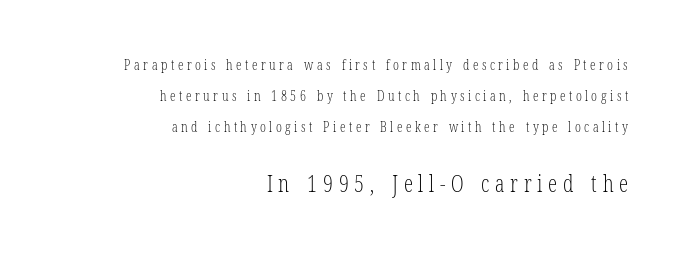
Q: Is the text bold? A: No.
Q: Is the text italic (slanted)? A: No, it is upright.
Q: Is the text underlined? A: No.
Q: How is the paragraph aligned? A: Right-aligned.
Q: Is the spacing between letters normal or unusually wide? A: Unusually wide.
Q: Is the spacing between lines tight, normal or loose? A: Loose.
Q: Which block of text is set in a larger size, the first (top) or the second (bottom)? A: The second (bottom) one.
